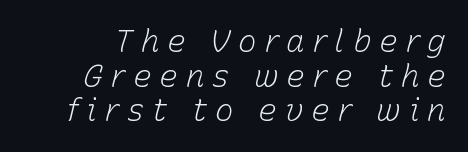
Slanted lettering throughout. Character widths vary here, with narrow letters taking less room than wide ones. A typesetter would call this heavily tracked-out type. Interline gaps are noticeably narrow in this sample.
